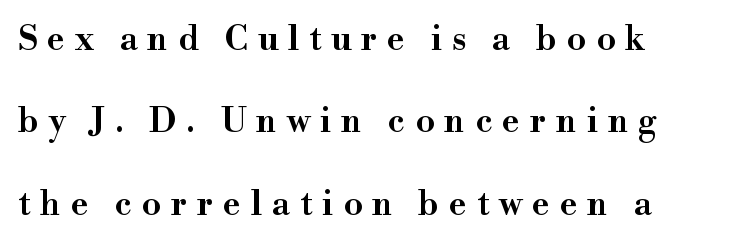
{"serif": "yes", "italic": "no", "width": "wide", "stroke_contrast": "high", "x_height": "small", "monospaced": "no", "underline": "no", "align": "left", "line_spacing": "loose", "line_spacing_ratio": 2.42, "letter_spacing": "wide", "letter_spacing_em": 0.29, "glyph_px": 34}
